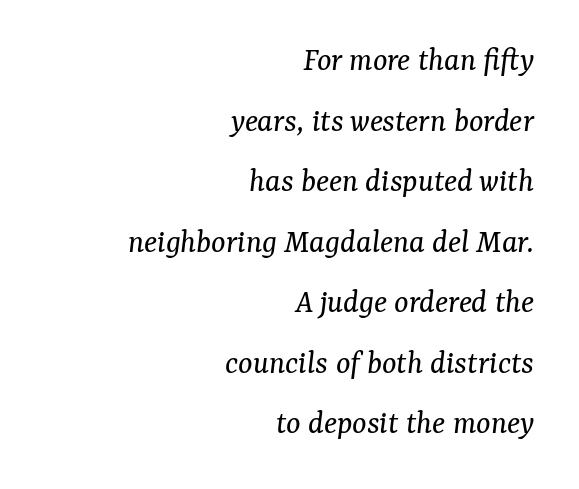
The image shows 34 px regular-weight serif type, italic (leaning right); set right-aligned, line spacing 1.78x, normal letter spacing, not underlined; medium stroke contrast and a medium x-height.
